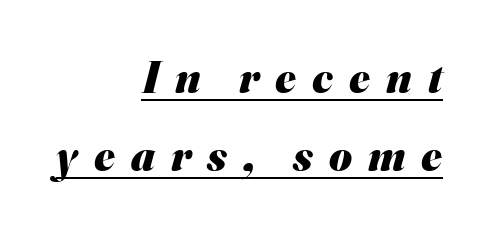
Q: Is the text bold? A: Yes.
Q: Is the typeface a serif or a sans-serif typeface? A: Sans-serif.
Q: Is the text underlined? A: Yes.
Q: How is the paragraph aligned? A: Right-aligned.
Q: Is the spacing between letters normal or unusually wide? A: Unusually wide.
Q: Width (condensed, normal, or wide)? A: Normal.
Q: Stroke contrast? A: Medium.
Q: x-height? A: Small.
Q: Monospaced? A: No.
